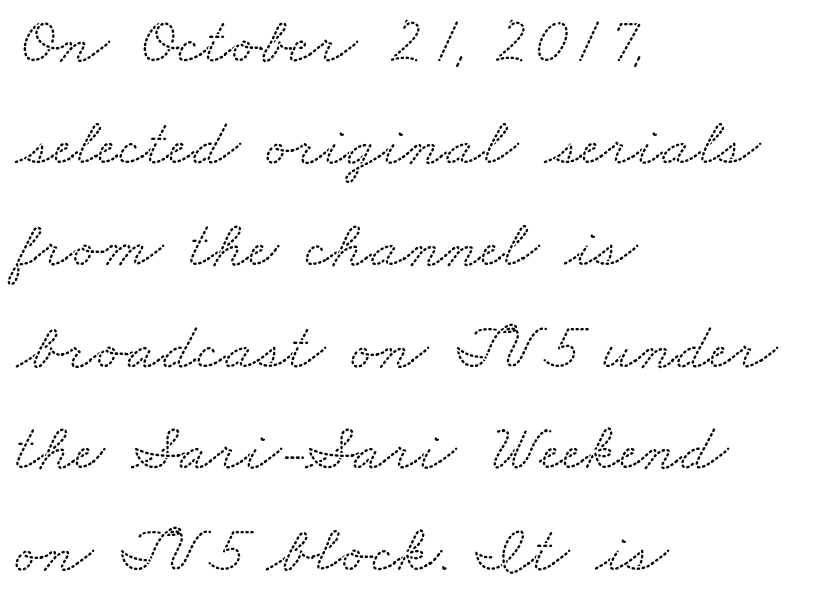
Q: Is the text underlined? A: No.
Q: How is the paragraph aligned? A: Left-aligned.
Q: Is the spacing between letters normal or unusually wide? A: Normal.
Q: Is the spacing between lines tight, normal or loose? A: Normal.
Q: Width (condensed, normal, or wide)? A: Wide.
Q: Stroke contrast? A: Low.
Q: x-height? A: Small.
Q: Monospaced? A: No.
